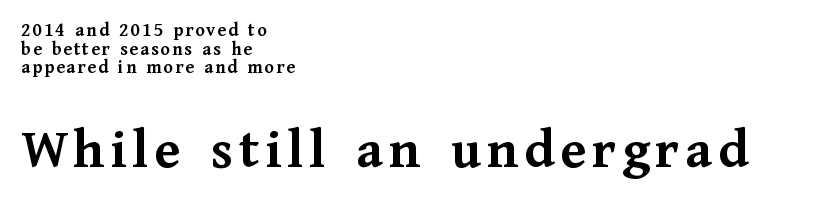
Heavy-handed strokes throughout: this text is bold. Is this a fixed-width face? No — the glyphs have proportional, varying widths. This sample uses an upright cut, with every glyph sitting square on the baseline. This block would grow much taller if given ordinary leading; it's compressed now.
